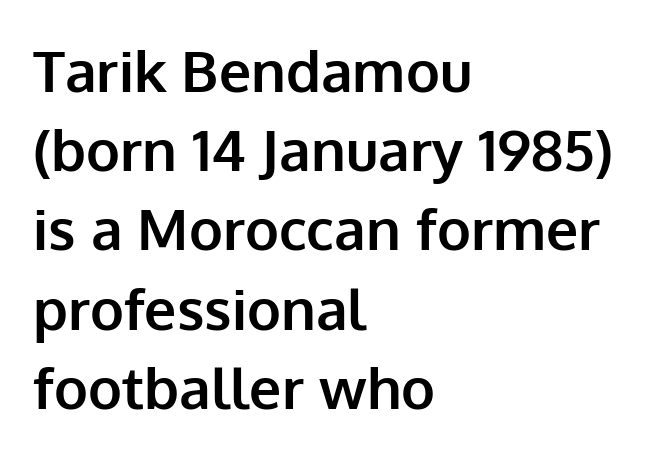
{"serif": "no", "italic": "no", "bold": "yes", "weight": "bold", "width": "normal", "stroke_contrast": "low", "x_height": "medium", "monospaced": "no", "underline": "no", "align": "left", "line_spacing": "normal", "line_spacing_ratio": 1.39, "letter_spacing": "normal", "letter_spacing_em": 0.0, "glyph_px": 57}
